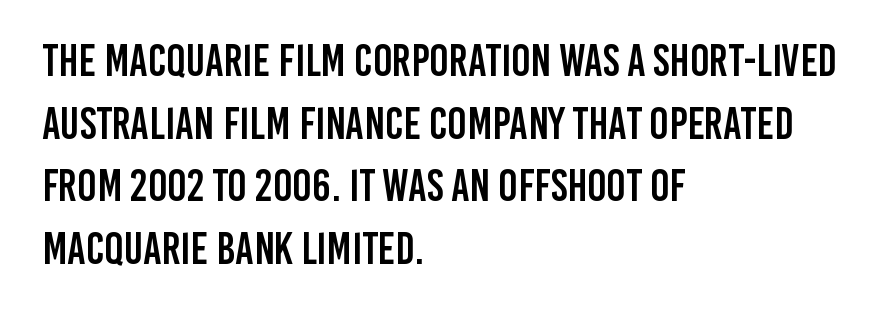
{"serif": "no", "italic": "no", "width": "condensed", "stroke_contrast": "low", "x_height": "large", "monospaced": "no", "underline": "no", "align": "left", "line_spacing": "normal", "line_spacing_ratio": 1.39, "letter_spacing": "normal", "letter_spacing_em": 0.0, "glyph_px": 45}
